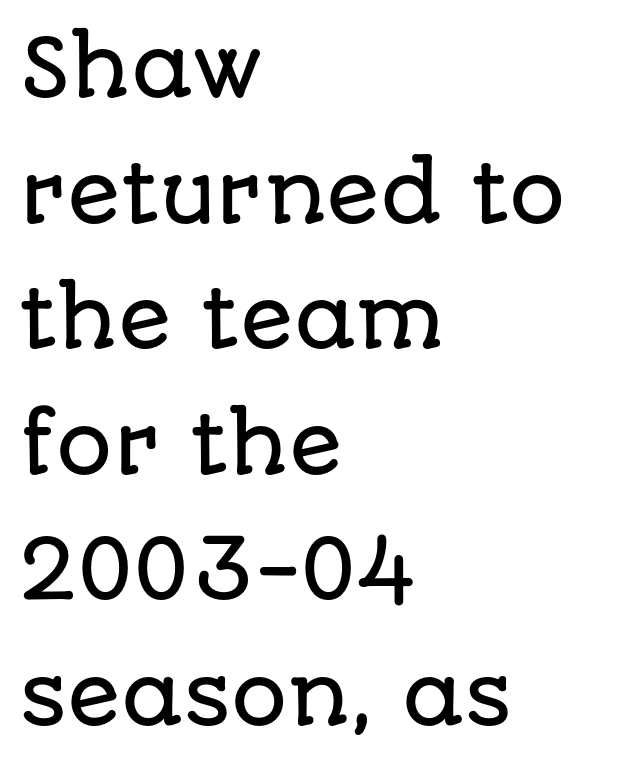
Q: Is the text italic (slanted)? A: No, it is upright.
Q: Is the typeface a serif or a sans-serif typeface? A: Sans-serif.
Q: Is the text underlined? A: No.
Q: How is the paragraph aligned? A: Left-aligned.
Q: Is the spacing between letters normal or unusually wide? A: Normal.
Q: Is the spacing between lines tight, normal or loose? A: Normal.
Q: Width (condensed, normal, or wide)? A: Normal.
Q: Stroke contrast? A: Low.
Q: x-height? A: Large.
Q: Monospaced? A: No.
